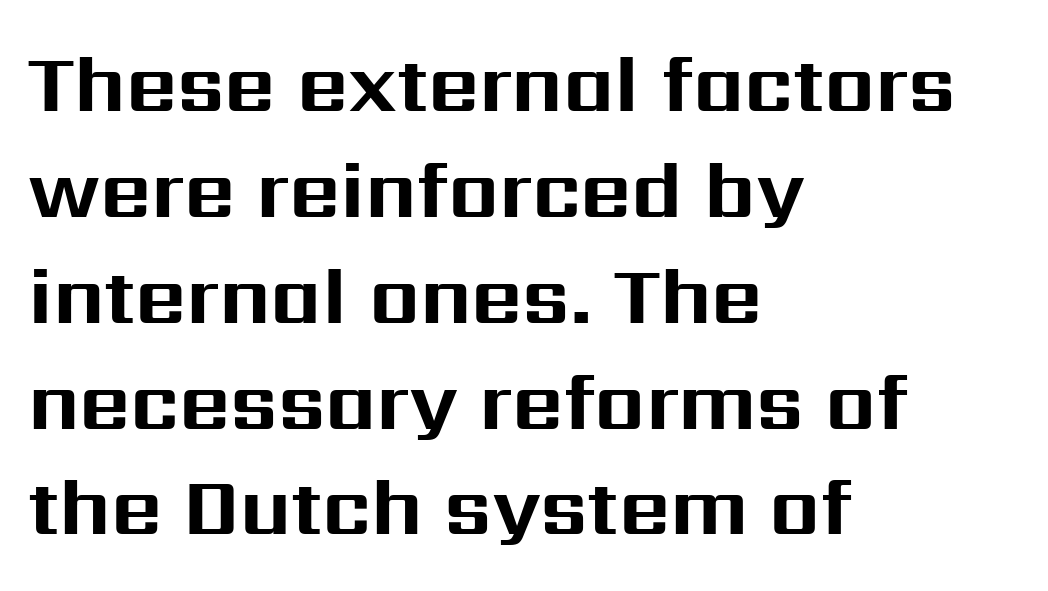
Descenders are the only things crossing below the line. Typesetter's note: full bold, strokes at maximum text heaviness. Reading down the block, your eye returns to a fixed left position each line. Spacing between characters is what you'd get straight out of the box. The space between consecutive lines is moderate. Are there feet on the stems? There aren't — it's a sans.
